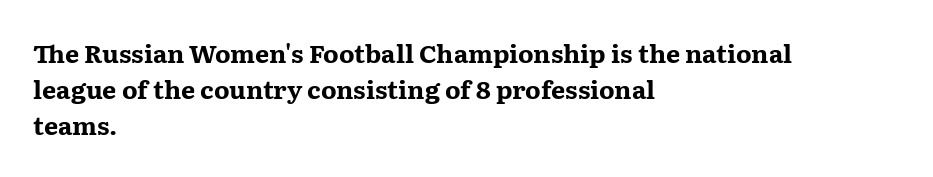
{"italic": "no", "bold": "yes", "underline": "no", "align": "left", "line_spacing": "normal", "line_spacing_ratio": 1.45, "letter_spacing": "normal", "letter_spacing_em": 0.0, "glyph_px": 25}
